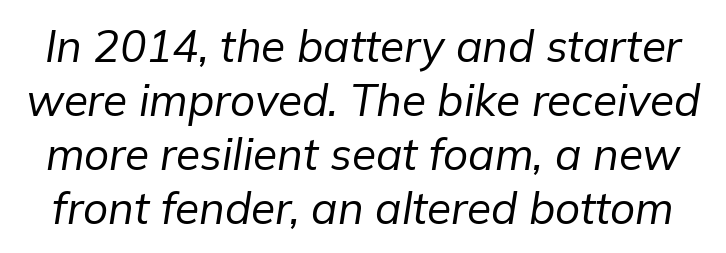
The image shows 44 px regular-weight type, italic (leaning right); set line spacing 1.23x, normal letter spacing, not underlined; low stroke contrast and a medium x-height.
